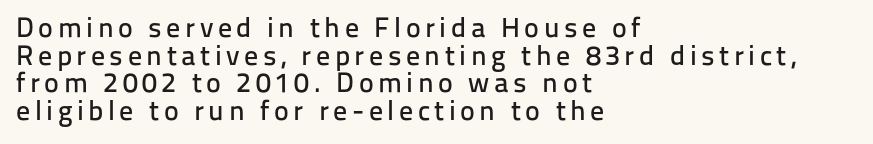
{"serif": "no", "italic": "no", "width": "normal", "stroke_contrast": "low", "x_height": "medium", "monospaced": "no", "underline": "no", "align": "left", "line_spacing": "tight", "line_spacing_ratio": 0.99, "glyph_px": 28}
